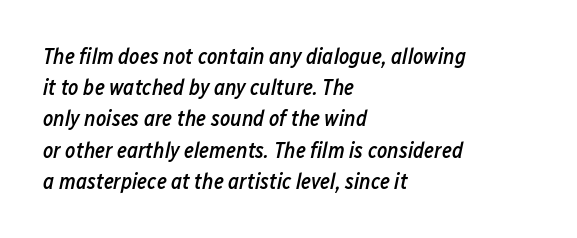
Typesetter's note: demi weight, one step under bold. The passage shown stacks its lines at a standard gap. Lines of text with bare space underneath. Notice how the passage keeps a crisp vertical edge on the left only. The text carries the slant typical of an italic or oblique font.
